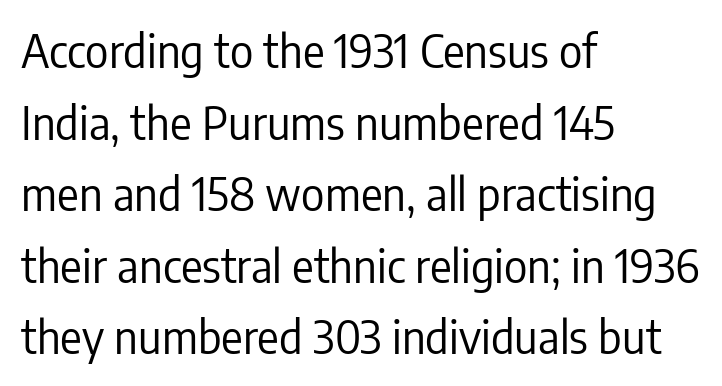
{"serif": "no", "italic": "no", "bold": "no", "weight": "regular", "width": "condensed", "stroke_contrast": "low", "x_height": "medium", "monospaced": "no", "underline": "no", "align": "left", "line_spacing": "normal", "line_spacing_ratio": 1.59, "letter_spacing": "normal", "letter_spacing_em": 0.0, "glyph_px": 45}
